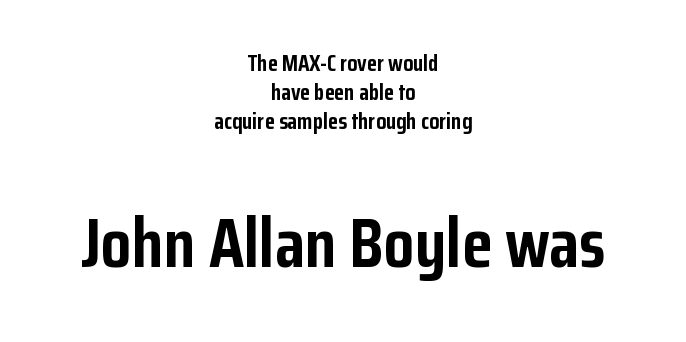
Q: Is the text bold? A: Yes.
Q: Is the text italic (slanted)? A: No, it is upright.
Q: Is the typeface a serif or a sans-serif typeface? A: Sans-serif.
Q: Is the text underlined? A: No.
Q: How is the paragraph aligned? A: Centered.
Q: Is the spacing between letters normal or unusually wide? A: Normal.
Q: Is the spacing between lines tight, normal or loose? A: Normal.
Q: Which block of text is set in a larger size, the first (top) or the second (bottom)? A: The second (bottom) one.
Q: Width (condensed, normal, or wide)? A: Condensed.
Q: Stroke contrast? A: Low.
Q: x-height? A: Medium.
Q: Monospaced? A: No.
